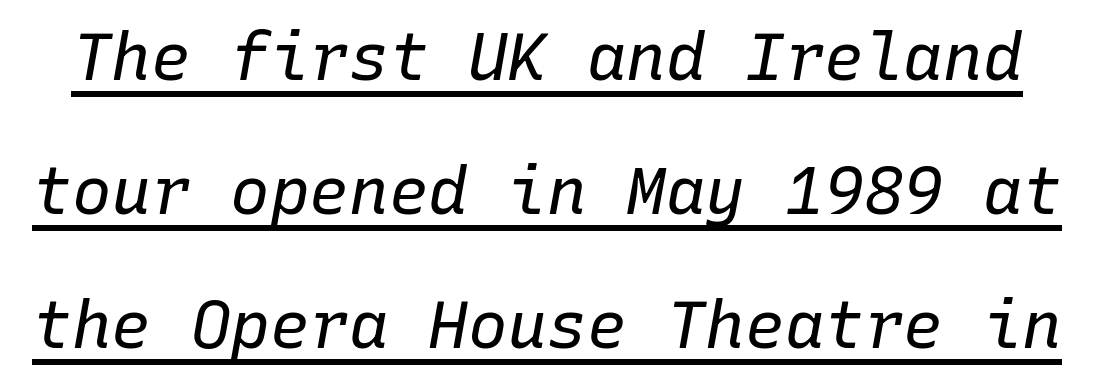
Q: Is the text bold? A: No.
Q: Is the text italic (slanted)? A: Yes, it leans right by about 10 degrees.
Q: Is the text underlined? A: Yes.
Q: Is the spacing between letters normal or unusually wide? A: Normal.
Q: Is the spacing between lines tight, normal or loose? A: Loose.
Q: Width (condensed, normal, or wide)? A: Normal.
Q: Stroke contrast? A: Low.
Q: x-height? A: Medium.
Q: Monospaced? A: Yes.
